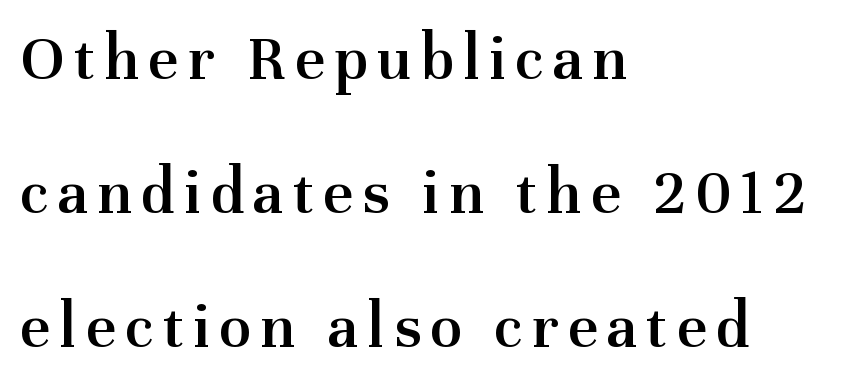
Q: Is the text bold? A: Semi-bold.
Q: Is the text italic (slanted)? A: No, it is upright.
Q: Is the typeface a serif or a sans-serif typeface? A: Serif.
Q: Is the text underlined? A: No.
Q: How is the paragraph aligned? A: Left-aligned.
Q: Is the spacing between lines tight, normal or loose? A: Loose.
Q: Width (condensed, normal, or wide)? A: Normal.
Q: Stroke contrast? A: Medium.
Q: x-height? A: Medium.
Q: Monospaced? A: No.
